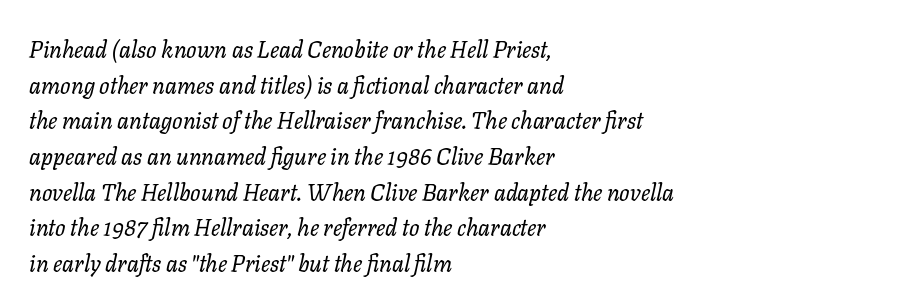
The glyphs are unaccompanied by any horizontal stroke below them. Tracking value appears to be zero — textbook default spacing. Honestly, the row spacing looks completely unremarkable. Is the type slanted? Yes — the strokes lean at a clear angle. If you drew a ruler down the left edge, every line would touch it.
